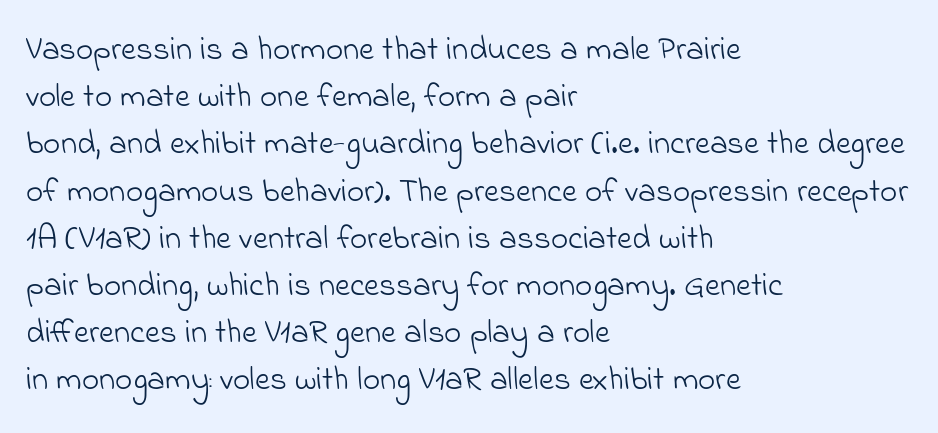
This is sans-serif lettering, the kind often seen on screens and signage. The face used here is rendered with its standard letterfit. Proportional: the letters do not fall into vertical columns. Descender tails drop into unmarked territory. The rendering uses a moderate line-height, typical for paragraphs. The typeface has the unassuming heft of standard copy or less.
